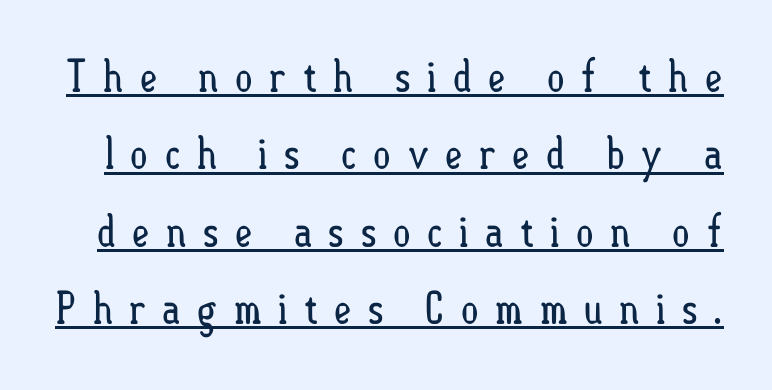
Q: Is the text bold? A: No.
Q: Is the text italic (slanted)? A: No, it is upright.
Q: Is the text underlined? A: Yes.
Q: Is the spacing between letters normal or unusually wide? A: Unusually wide.
Q: Width (condensed, normal, or wide)? A: Condensed.
Q: Stroke contrast? A: Low.
Q: x-height? A: Small.
Q: Monospaced? A: No.
